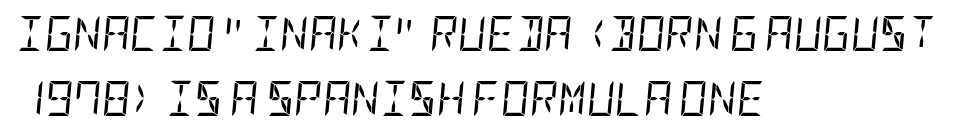
Is the block centered? No — it sits flush against the left margin. Notice how the stems are inclined rather than vertical — that's the hallmark of italics. Ink coverage per letter is moderate at most. Spacing between characters is what you'd get straight out of the box. Anything drawn beneath the words? Only blank space.
